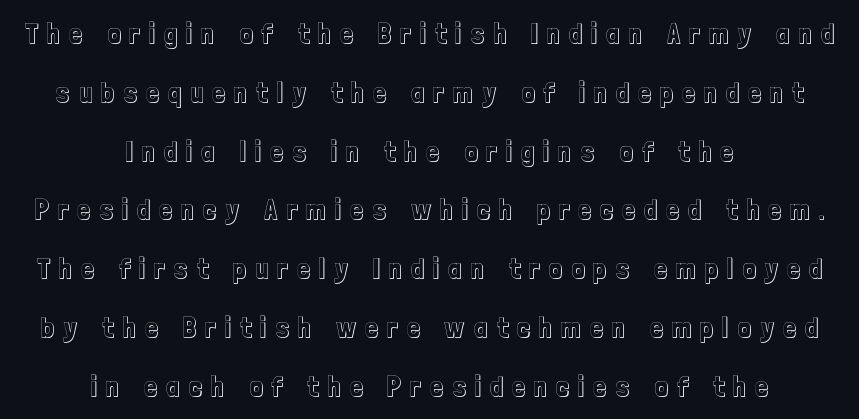
{"italic": "no", "width": "condensed", "x_height": "medium", "monospaced": "no", "underline": "no", "align": "center", "line_spacing": "loose", "line_spacing_ratio": 2.1, "letter_spacing": "wide", "letter_spacing_em": 0.33, "glyph_px": 28}
